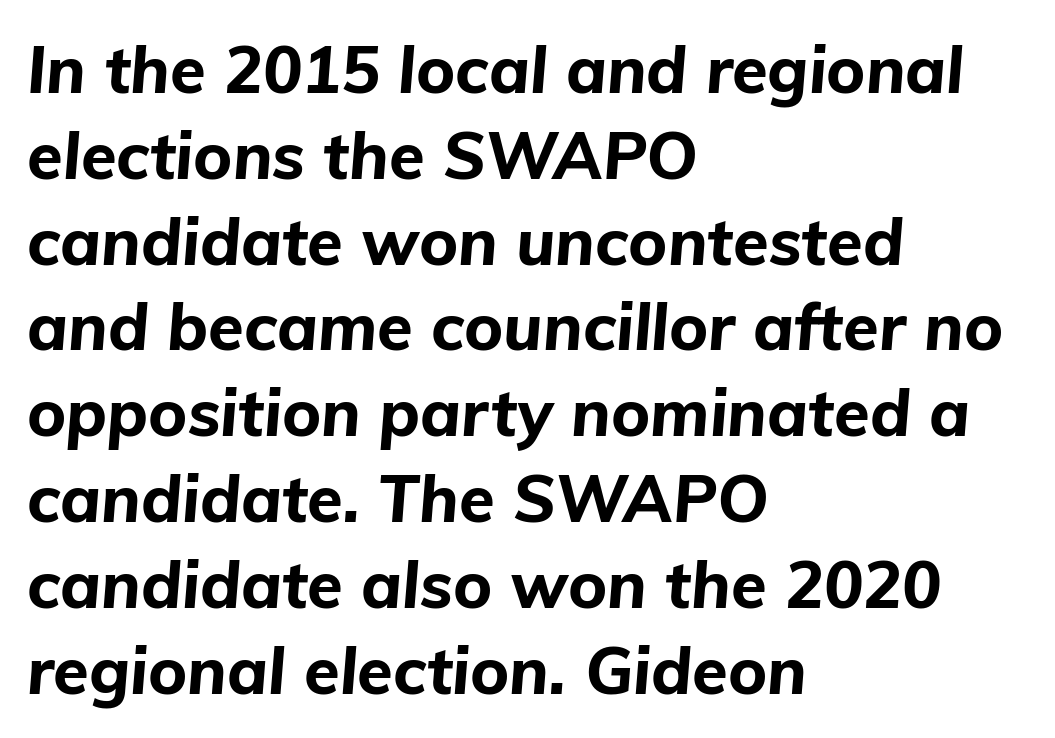
{"italic": "yes", "lean": "right", "slant_degrees": 5, "bold": "yes", "weight": "bold", "width": "normal", "stroke_contrast": "low", "x_height": "medium", "monospaced": "no", "underline": "no", "align": "left", "line_spacing": "normal", "line_spacing_ratio": 1.32, "letter_spacing": "normal", "letter_spacing_em": 0.0, "glyph_px": 65}
